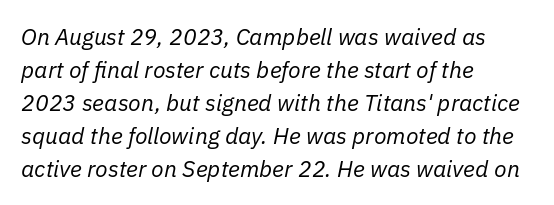
This is not heavy type; no bold has been used. These lines stack with their left ends in a neat column. Does the leading feel generous? No, just average. Students, note that the glyphs here touch the page at normal intervals.
